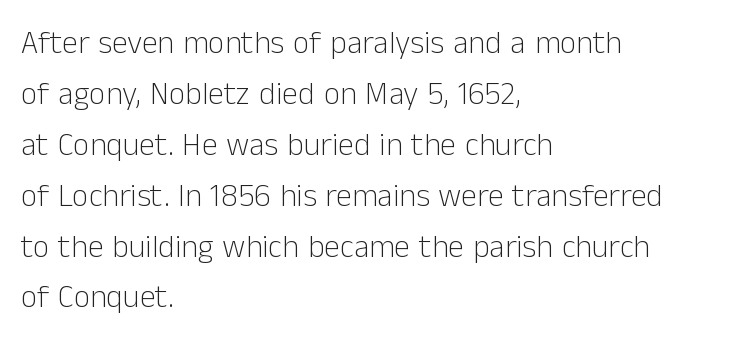
{"serif": "no", "italic": "no", "bold": "no", "weight": "light", "width": "normal", "stroke_contrast": "low", "x_height": "medium", "monospaced": "no", "underline": "no", "align": "left", "line_spacing": "normal", "line_spacing_ratio": 1.59, "letter_spacing": "normal", "letter_spacing_em": 0.0, "glyph_px": 32}
